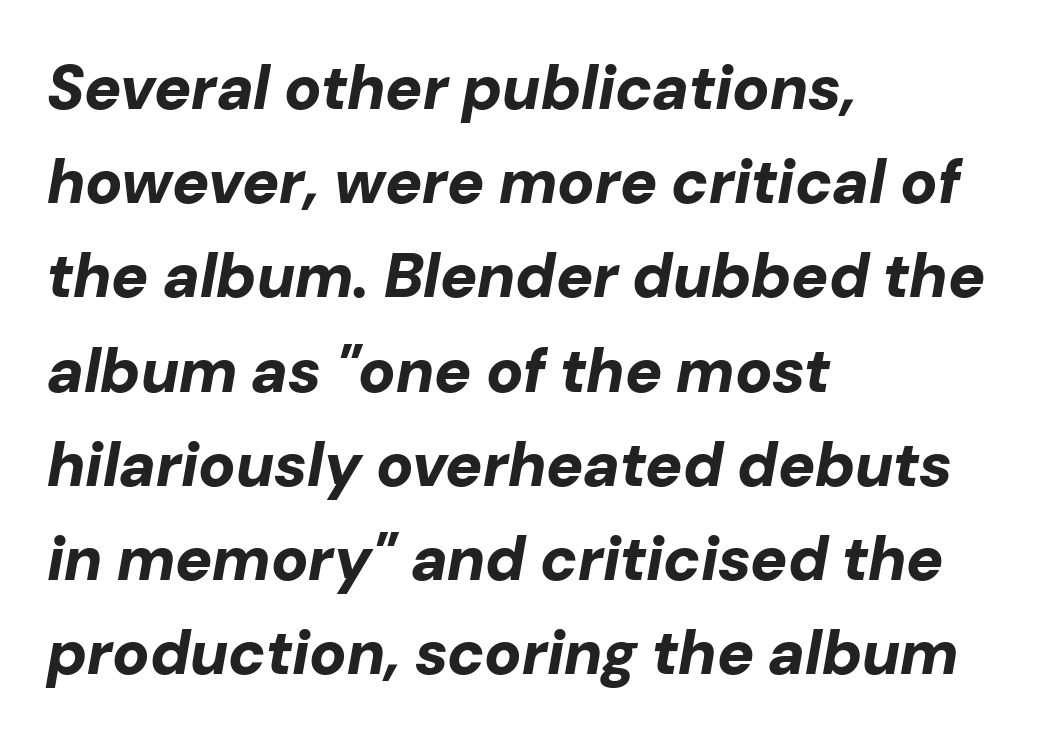
{"italic": "yes", "lean": "right", "slant_degrees": 10, "bold": "yes", "weight": "bold", "width": "normal", "stroke_contrast": "low", "x_height": "medium", "monospaced": "no", "underline": "no", "align": "left", "line_spacing": "normal", "line_spacing_ratio": 1.52, "letter_spacing": "normal", "letter_spacing_em": 0.0, "glyph_px": 62}
